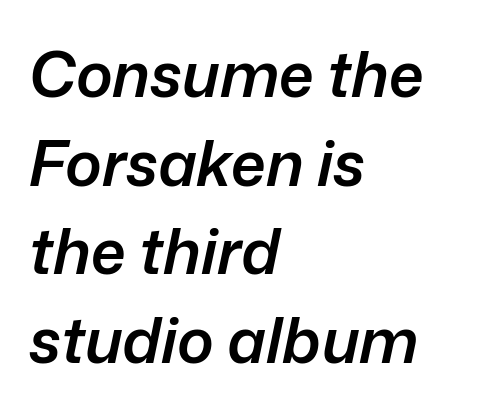
Bare-footed words on every line. Casual observation: everything's shoved over to the left. The rendering uses a semibold face; strokes are thickened but not to full bold. Vertically, the passage feels balanced, rows spaced as you'd expect. Think of a printed novel: that variable character pitch is what you see here.
